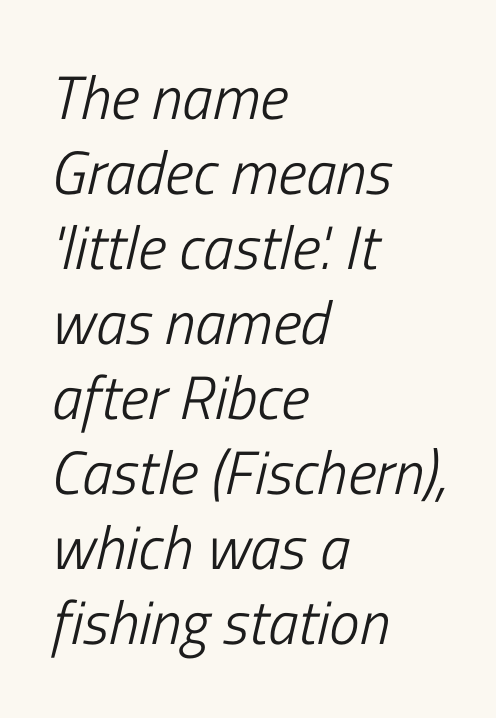
Q: Is the text bold? A: No.
Q: Is the text italic (slanted)? A: Yes, it leans right by about 13 degrees.
Q: Is the text underlined? A: No.
Q: How is the paragraph aligned? A: Left-aligned.
Q: Is the spacing between letters normal or unusually wide? A: Normal.
Q: Width (condensed, normal, or wide)? A: Condensed.
Q: Stroke contrast? A: Low.
Q: x-height? A: Medium.
Q: Monospaced? A: No.
